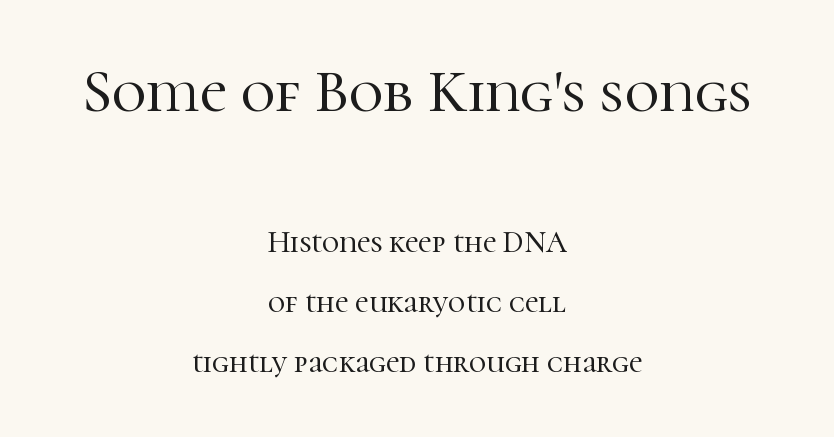
Glance below the letters and you will spot only blank space. Which margin do the lines hug? Neither — every line sits in the middle. The face used here is rendered with its standard letterfit. A student would notice the top passage is typeset larger than what follows.
